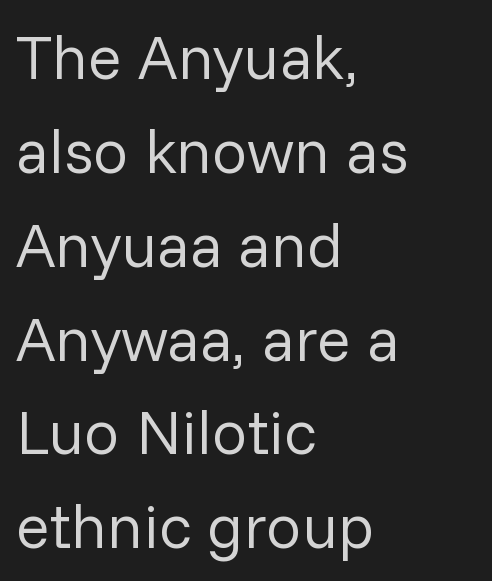
The image shows 63 px regular-weight sans-serif type, upright; set left-aligned, normal line spacing (1.49x), normal letter spacing, not underlined; low stroke contrast and a medium x-height.
